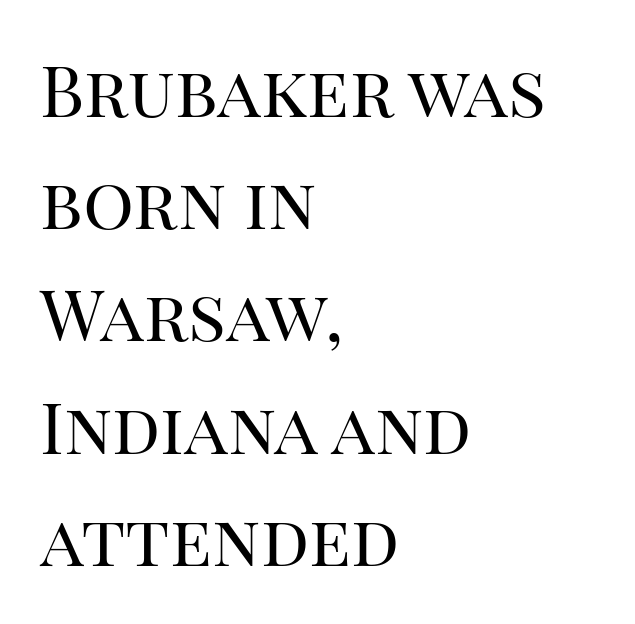
{"serif": "yes", "italic": "no", "bold": "no", "weight": "regular", "width": "normal", "stroke_contrast": "high", "x_height": "large", "monospaced": "no", "underline": "no", "align": "left", "line_spacing": "normal", "line_spacing_ratio": 1.58, "letter_spacing": "normal", "letter_spacing_em": 0.0, "glyph_px": 71}
